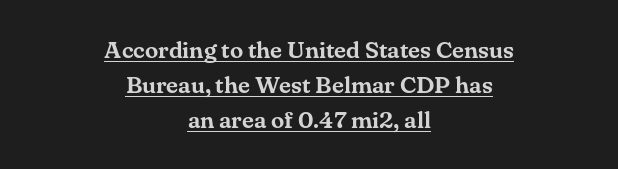
The line-height multiplier appears to be the usual default. Designer's note — italics off, roman on. Tracking here is standard; glyphs follow each other at the usual distance. Notice how the passage keeps no hard edge, just a central spine. The specimen includes a rule beneath the text block's lines.
